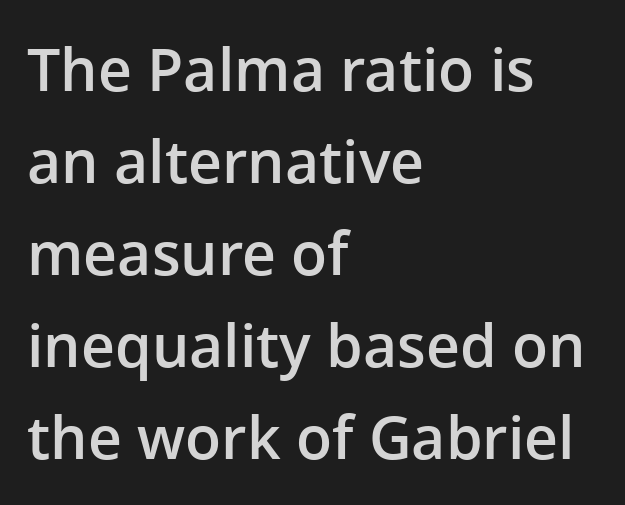
The image shows 59 px semibold sans-serif type, upright; set left-aligned, normal line spacing (1.56x), normal letter spacing, not underlined; low stroke contrast and a medium x-height.
